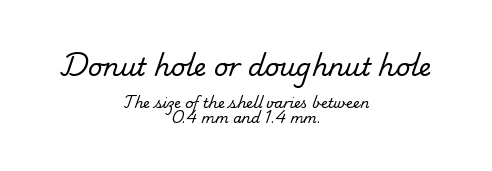
Stems and bowls with no extra thickness — not bold. Centered paragraph, ragged on both sides. This block would grow much taller if given ordinary leading; it's compressed now. Scale decreases going downward across the two blocks. Type without underlining.
